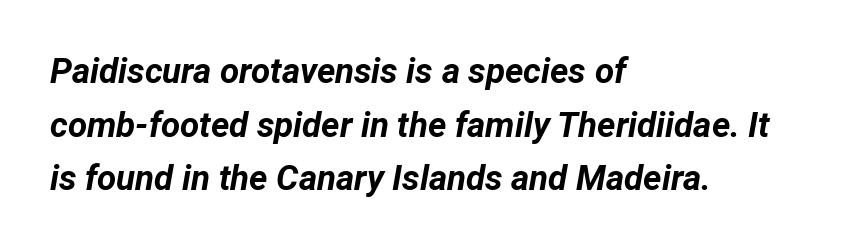
The image shows 35 px bold type, italic (leaning right); set left-aligned, normal line spacing (1.53x), normal letter spacing, not underlined; low stroke contrast and a medium x-height.
